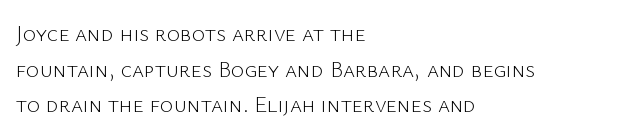
Q: Is the text bold? A: No.
Q: Is the text italic (slanted)? A: No, it is upright.
Q: Is the text underlined? A: No.
Q: How is the paragraph aligned? A: Left-aligned.
Q: Is the spacing between letters normal or unusually wide? A: Normal.
Q: Is the spacing between lines tight, normal or loose? A: Normal.
